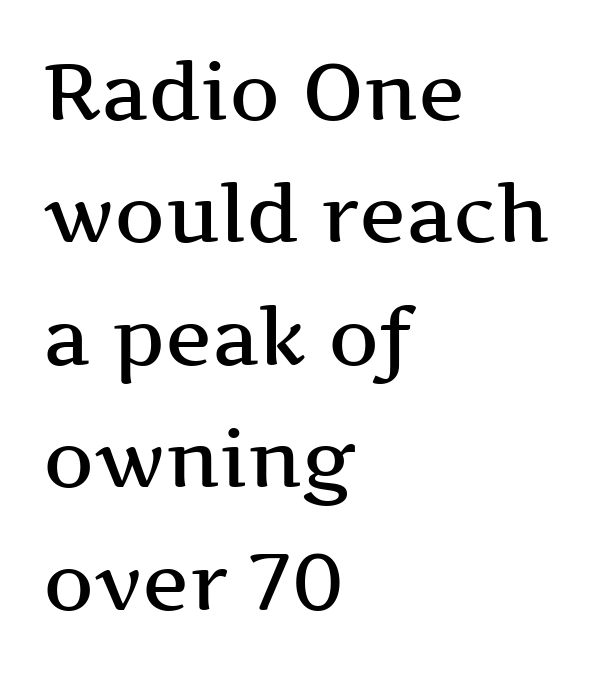
The image shows 79 px wide serif type, upright; set left-aligned, normal line spacing (1.55x), normal letter spacing, not underlined; medium stroke contrast and a medium x-height.
